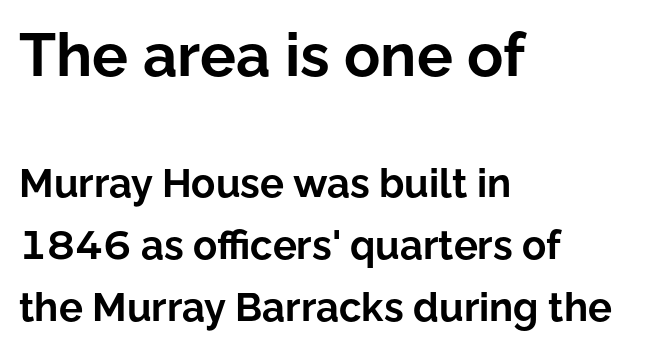
The image shows 60 px bold sans-serif type, upright; set left-aligned, normal line spacing (1.54x), normal letter spacing, not underlined; the first (top) block is 1.5x larger; low stroke contrast and a medium x-height.
